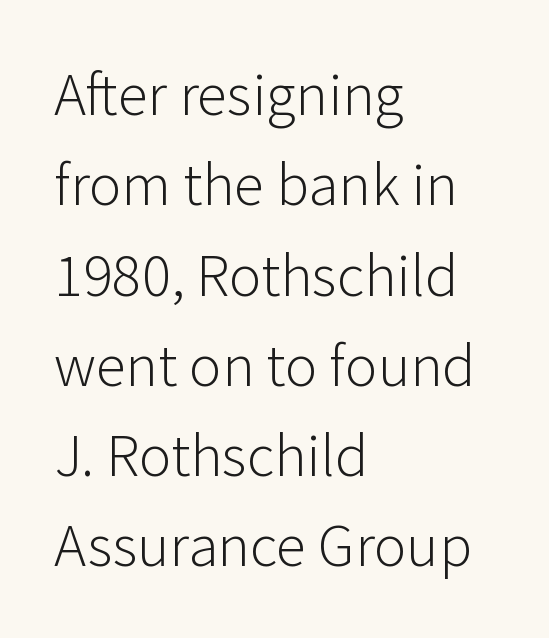
{"serif": "no", "italic": "no", "bold": "no", "weight": "light", "width": "normal", "stroke_contrast": "low", "x_height": "medium", "monospaced": "no", "underline": "no", "align": "left", "line_spacing": "normal", "line_spacing_ratio": 1.48, "letter_spacing": "normal", "letter_spacing_em": 0.0, "glyph_px": 61}
